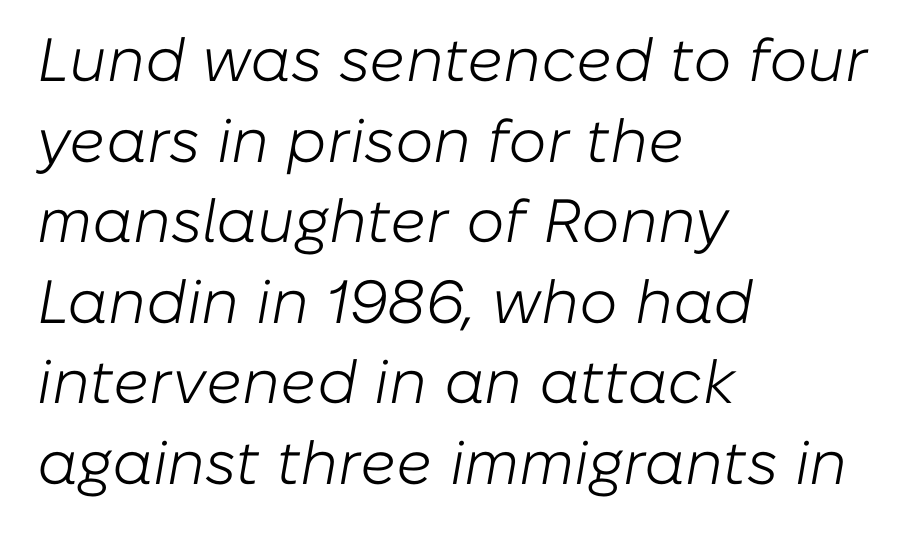
{"italic": "yes", "lean": "right", "slant_degrees": 10, "bold": "no", "weight": "light", "width": "normal", "stroke_contrast": "low", "x_height": "medium", "monospaced": "no", "underline": "no", "align": "left", "line_spacing": "normal", "line_spacing_ratio": 1.32, "letter_spacing": "normal", "letter_spacing_em": 0.0, "glyph_px": 61}
